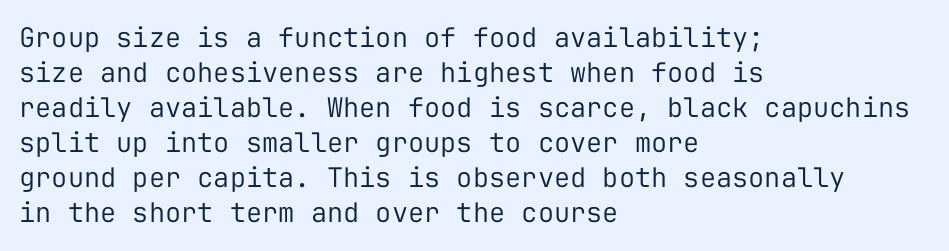
Style check: upright. Plain, unruled lines of type. The paragraph has a hard left edge and a soft right edge. This rendering leaves character spacing at its baseline value. A typesetter would call this leading conventional body-copy spacing. These glyphs show unthickened strokes, regular width or finer.
